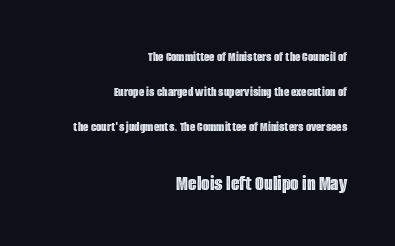
Q: Is the text italic (slanted)? A: No, it is upright.
Q: Is the text underlined? A: No.
Q: How is the paragraph aligned? A: Right-aligned.
Q: Is the spacing between letters normal or unusually wide? A: Normal.
Q: Is the spacing between lines tight, normal or loose? A: Loose.
Q: Which block of text is set in a larger size, the first (top) or the second (bottom)? A: The second (bottom) one.
